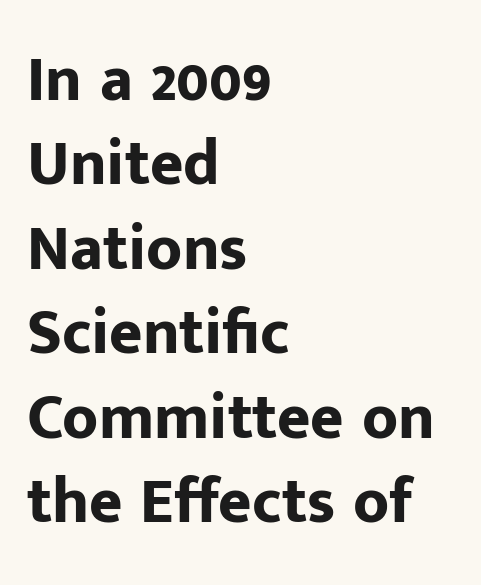
The image shows 64 px bold sans-serif type, upright; set left-aligned, normal line spacing (1.32x), normal letter spacing, not underlined; low stroke contrast and a medium x-height.
